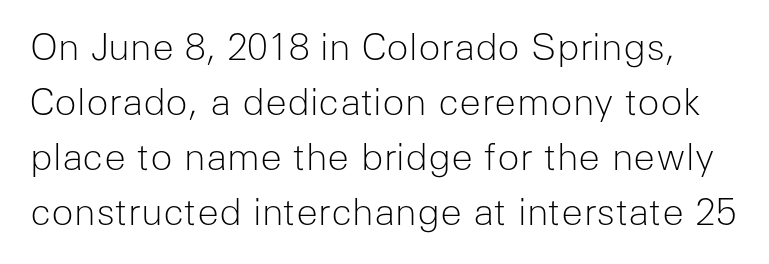
{"serif": "no", "italic": "no", "bold": "no", "weight": "light", "width": "normal", "stroke_contrast": "low", "x_height": "medium", "monospaced": "no", "underline": "no", "line_spacing": "normal", "line_spacing_ratio": 1.49, "letter_spacing": "normal", "letter_spacing_em": 0.0, "glyph_px": 37}
